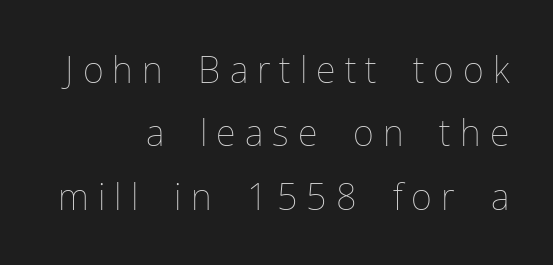
Q: Is the text bold? A: No.
Q: Is the text italic (slanted)? A: No, it is upright.
Q: Is the text underlined? A: No.
Q: How is the paragraph aligned? A: Right-aligned.
Q: Is the spacing between letters normal or unusually wide? A: Unusually wide.
Q: Width (condensed, normal, or wide)? A: Normal.
Q: Stroke contrast? A: Low.
Q: x-height? A: Medium.
Q: Monospaced? A: No.
